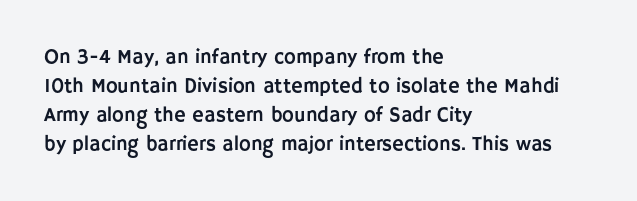
Q: Is the text italic (slanted)? A: No, it is upright.
Q: Is the text underlined? A: No.
Q: How is the paragraph aligned? A: Left-aligned.
Q: Is the spacing between letters normal or unusually wide? A: Normal.
Q: Is the spacing between lines tight, normal or loose? A: Normal.
